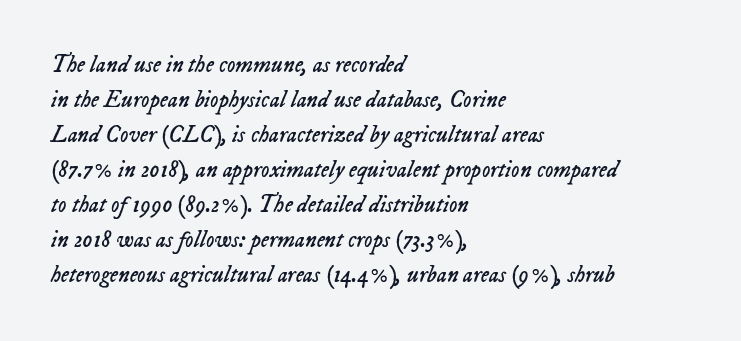
Q: Is the text bold? A: No.
Q: Is the text italic (slanted)? A: Yes, it leans right by about 23 degrees.
Q: Is the text underlined? A: No.
Q: How is the paragraph aligned? A: Left-aligned.
Q: Is the spacing between letters normal or unusually wide? A: Normal.
Q: Is the spacing between lines tight, normal or loose? A: Normal.
